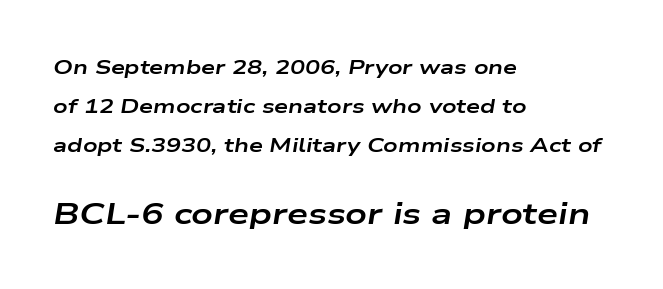
The image shows 30 px bold, wide type, italic (leaning right); set left-aligned, loose line spacing (1.94x), normal letter spacing, not underlined; the second (bottom) block is 1.5x larger; low stroke contrast and a medium x-height.
